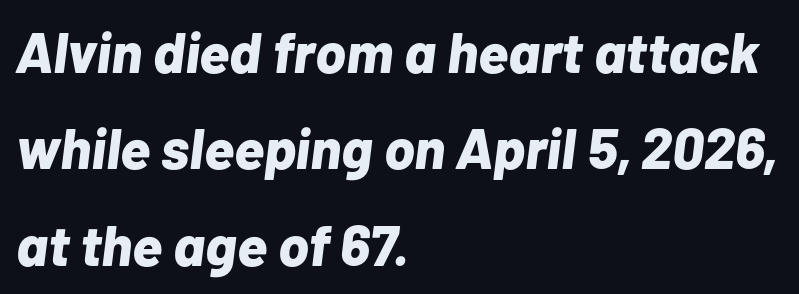
The image shows 57 px bold type, italic (leaning right); set left-aligned, normal line spacing (1.69x), normal letter spacing, not underlined; low stroke contrast and a medium x-height.
